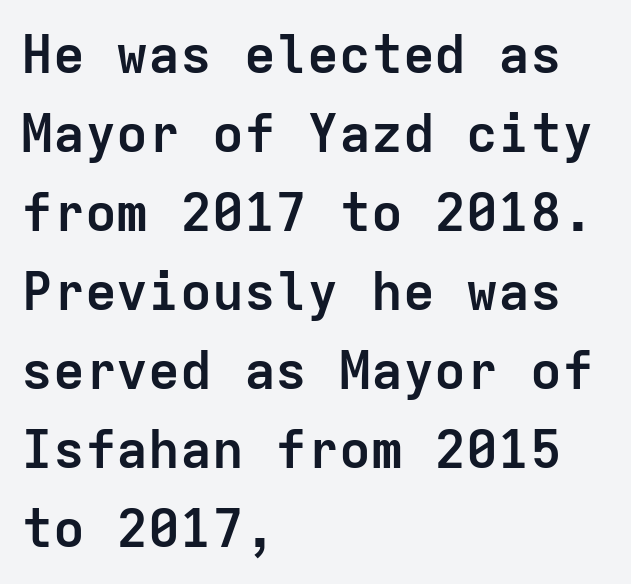
{"serif": "no", "italic": "no", "bold": "yes", "weight": "semibold", "width": "normal", "stroke_contrast": "low", "x_height": "medium", "monospaced": "yes", "underline": "no", "align": "left", "line_spacing": "normal", "line_spacing_ratio": 1.49, "letter_spacing": "normal", "letter_spacing_em": 0.0, "glyph_px": 53}
